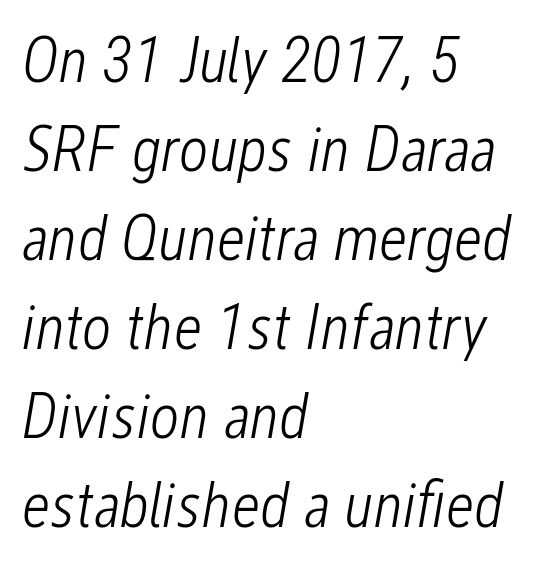
One-word summary of the alignment: left. Vertical spacing — default. Ink coverage per letter is moderate at most. The typography opts for an oblique posture over an upright one. The type is set solid horizontally, with unmodified tracking. The space directly below the letters is spotless.
